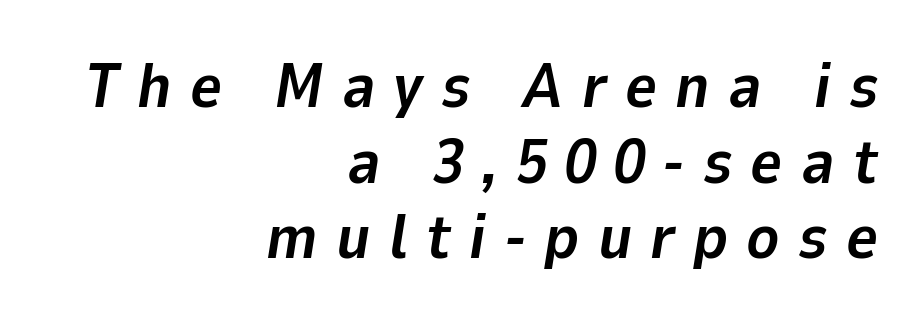
{"italic": "yes", "lean": "right", "slant_degrees": 9, "bold": "yes", "weight": "bold", "width": "normal", "stroke_contrast": "low", "x_height": "medium", "monospaced": "no", "underline": "no", "align": "right", "line_spacing_ratio": 1.22, "letter_spacing": "wide", "letter_spacing_em": 0.29, "glyph_px": 62}
